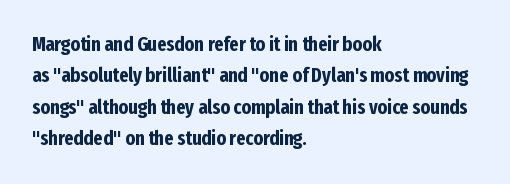
The image shows 20 px bold type, upright; set left-aligned, normal line spacing (1.57x), normal letter spacing, not underlined.
